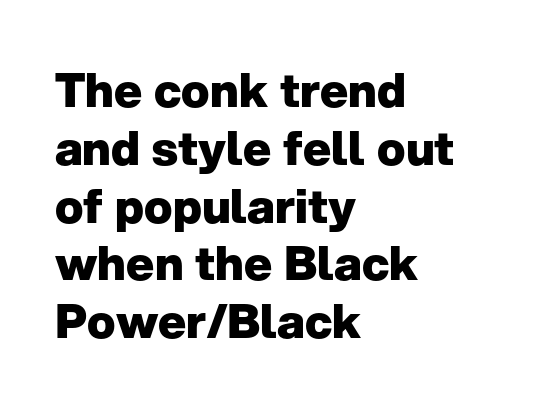
Underlining? Definitely not there. The paragraph has a hard left edge and a soft right edge. In terms of letterspacing, this is plain default setting. The letters stand straight up with perfectly vertical stems.
